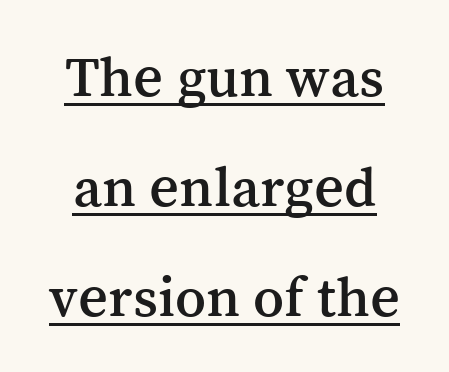
The image shows 58 px serif type, upright; set loose line spacing (1.9x), normal letter spacing, underlined; medium stroke contrast and a medium x-height.
